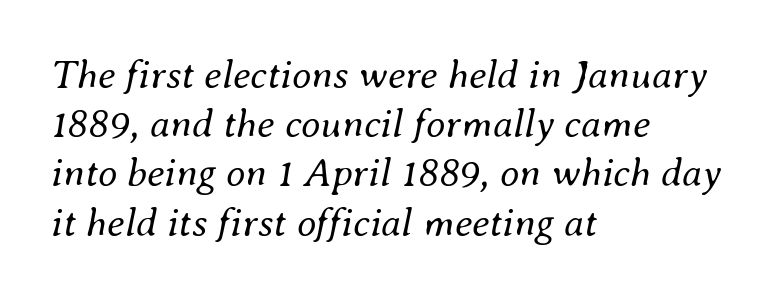
Q: Is the text bold? A: No.
Q: Is the text italic (slanted)? A: Yes, it leans right by about 8 degrees.
Q: Is the text underlined? A: No.
Q: How is the paragraph aligned? A: Left-aligned.
Q: Is the spacing between letters normal or unusually wide? A: Normal.
Q: Width (condensed, normal, or wide)? A: Normal.
Q: Stroke contrast? A: Medium.
Q: x-height? A: Small.
Q: Monospaced? A: No.
